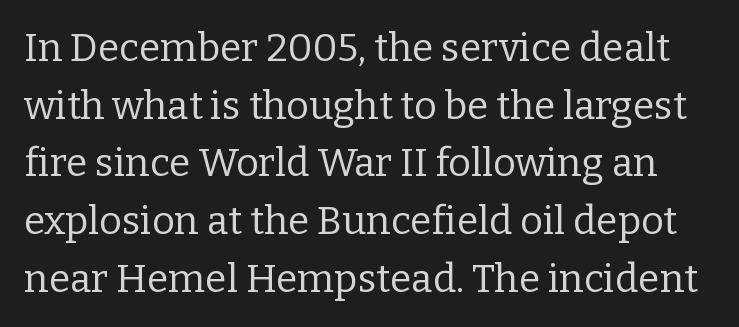
Rule under the text: the space is simply empty. Baseline-to-baseline distance is the conventional proportion of letter height. Compared with typical body copy, the letter spacing here is the same. The face used here is seriffed, in the tradition of book romans. Think of a printed novel: that variable character pitch is what you see here.
